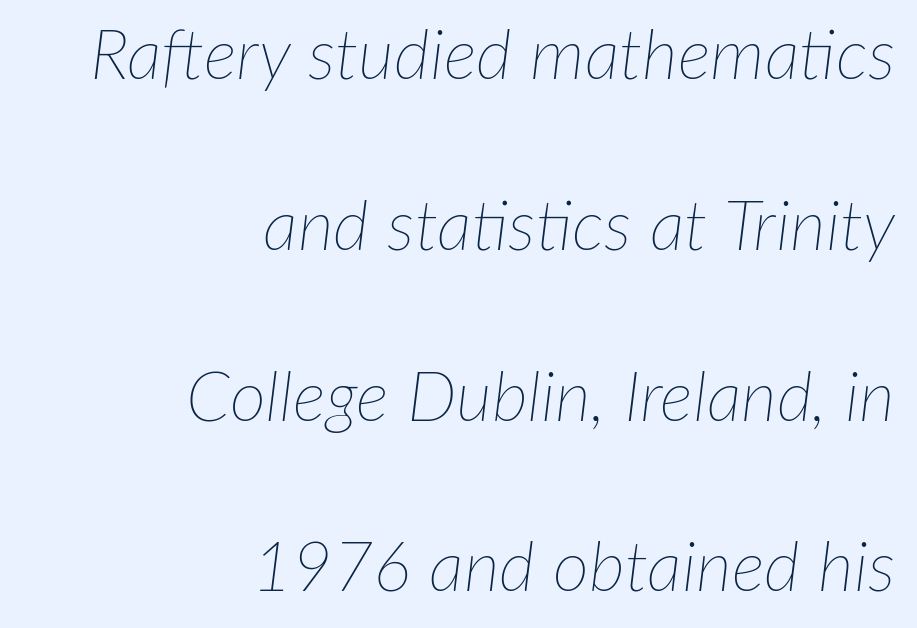
Q: Is the text bold? A: No.
Q: Is the text italic (slanted)? A: Yes, it leans right by about 7 degrees.
Q: Is the text underlined? A: No.
Q: How is the paragraph aligned? A: Right-aligned.
Q: Is the spacing between letters normal or unusually wide? A: Normal.
Q: Is the spacing between lines tight, normal or loose? A: Loose.
Q: Width (condensed, normal, or wide)? A: Normal.
Q: Stroke contrast? A: Low.
Q: x-height? A: Medium.
Q: Monospaced? A: No.
